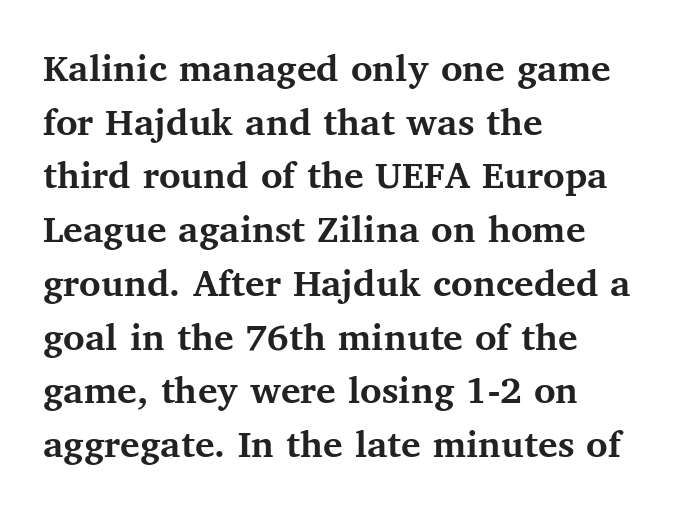
{"serif": "yes", "italic": "no", "bold": "yes", "weight": "semibold", "width": "normal", "stroke_contrast": "medium", "x_height": "medium", "monospaced": "no", "underline": "no", "align": "left", "line_spacing": "normal", "line_spacing_ratio": 1.31, "letter_spacing": "normal", "letter_spacing_em": 0.0, "glyph_px": 41}
